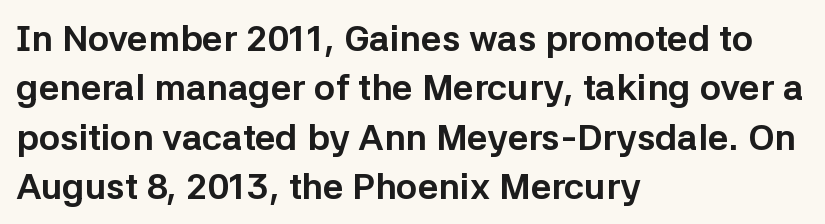
Q: Is the text bold? A: Yes.
Q: Is the text italic (slanted)? A: No, it is upright.
Q: Is the typeface a serif or a sans-serif typeface? A: Sans-serif.
Q: Is the text underlined? A: No.
Q: How is the paragraph aligned? A: Left-aligned.
Q: Is the spacing between letters normal or unusually wide? A: Normal.
Q: Is the spacing between lines tight, normal or loose? A: Normal.
Q: Width (condensed, normal, or wide)? A: Normal.
Q: Stroke contrast? A: Low.
Q: x-height? A: Medium.
Q: Monospaced? A: No.
